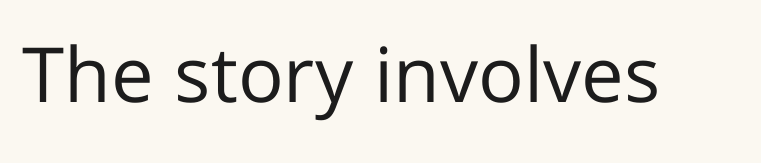
The image shows 76 px regular-weight sans-serif type, upright; set normal letter spacing, not underlined; low stroke contrast and a medium x-height.
